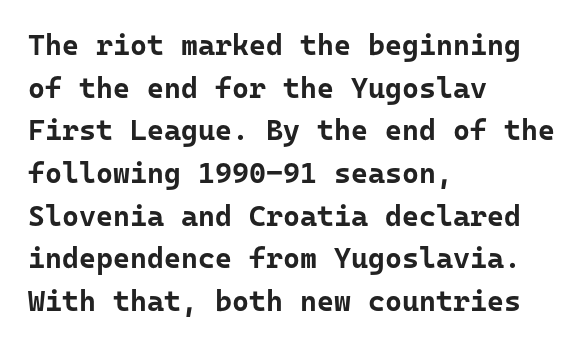
Q: Is the text bold? A: Yes.
Q: Is the text italic (slanted)? A: No, it is upright.
Q: Is the typeface a serif or a sans-serif typeface? A: Sans-serif.
Q: Is the text underlined? A: No.
Q: How is the paragraph aligned? A: Left-aligned.
Q: Is the spacing between letters normal or unusually wide? A: Normal.
Q: Is the spacing between lines tight, normal or loose? A: Normal.
Q: Width (condensed, normal, or wide)? A: Normal.
Q: Stroke contrast? A: Low.
Q: x-height? A: Medium.
